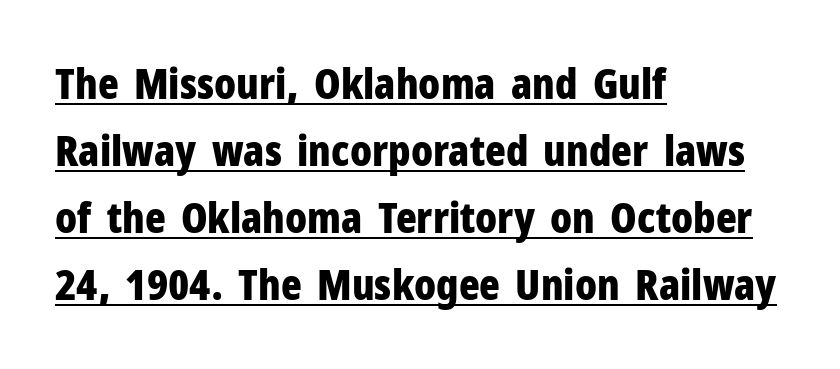
Heft: maximum for text — a bold. Posture: upright roman. This sample uses plain, unmodified letter spacing. The designer went with a sans here, leaving each stem footless. These characters rest on top of a visible drawn line.
